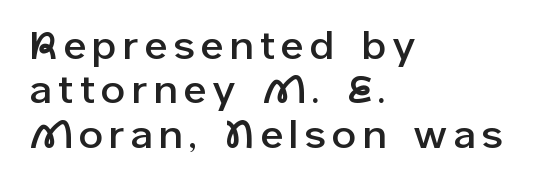
Tall strokes in this sample are plumb rather than angled. This sample uses a sans-serif face. The typesetter chose a ragged-right arrangement here. These lines are rendered in a variable-pitch font. The words here are not underlined.
